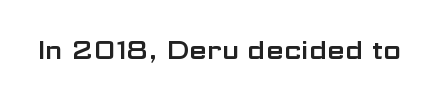
The image shows 26 px text type, upright; set normal letter spacing, not underlined.
